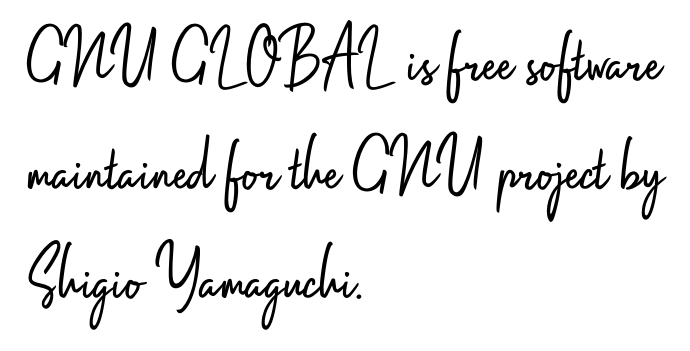
The letterforms sit shoulder to shoulder at normal distance. The zone under the glyphs is completely vacant. In terms of leading, this rendering sits right in the middle.
